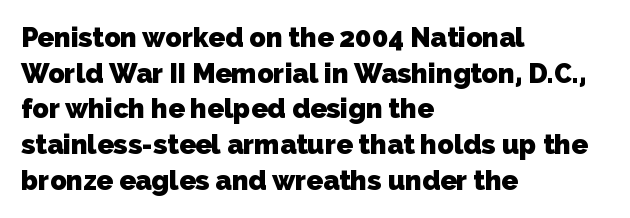
{"bold": "yes", "underline": "no", "align": "left", "line_spacing": "normal", "line_spacing_ratio": 1.32, "letter_spacing": "normal", "letter_spacing_em": 0.0, "glyph_px": 27}
